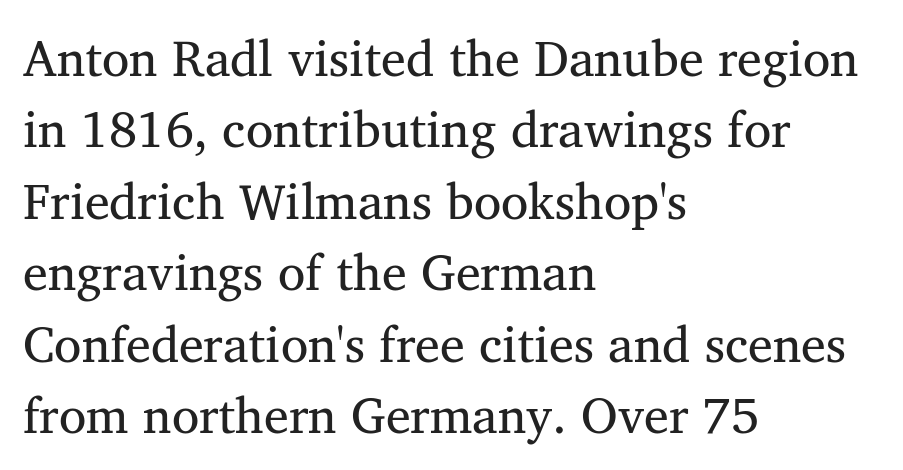
Q: Is the text bold? A: No.
Q: Is the text italic (slanted)? A: No, it is upright.
Q: Is the typeface a serif or a sans-serif typeface? A: Serif.
Q: Is the text underlined? A: No.
Q: How is the paragraph aligned? A: Left-aligned.
Q: Is the spacing between letters normal or unusually wide? A: Normal.
Q: Is the spacing between lines tight, normal or loose? A: Normal.
Q: Width (condensed, normal, or wide)? A: Normal.
Q: Stroke contrast? A: Medium.
Q: x-height? A: Medium.
Q: Monospaced? A: No.
